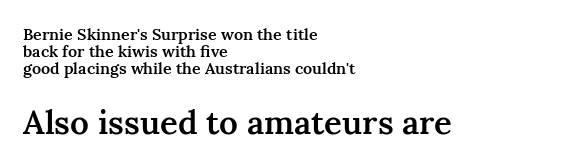
These lines are rendered in a variable-pitch font. Is the letter spacing exaggerated? No — it looks like the ordinary default. Scale increases going downward across the two blocks. The font's upright variant was chosen for this text. Just letters on the line, the space beneath them empty.
